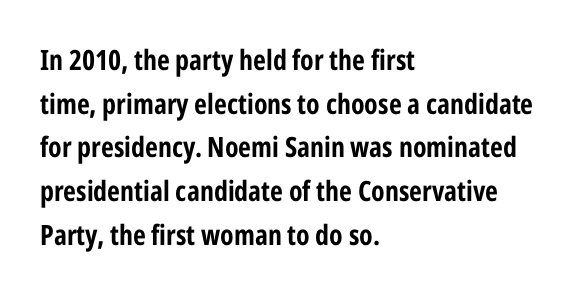
Q: Is the text bold? A: Yes.
Q: Is the text italic (slanted)? A: No, it is upright.
Q: Is the typeface a serif or a sans-serif typeface? A: Sans-serif.
Q: Is the text underlined? A: No.
Q: How is the paragraph aligned? A: Left-aligned.
Q: Is the spacing between letters normal or unusually wide? A: Normal.
Q: Is the spacing between lines tight, normal or loose? A: Normal.
Q: Width (condensed, normal, or wide)? A: Condensed.
Q: Stroke contrast? A: Low.
Q: x-height? A: Medium.
Q: Monospaced? A: No.
